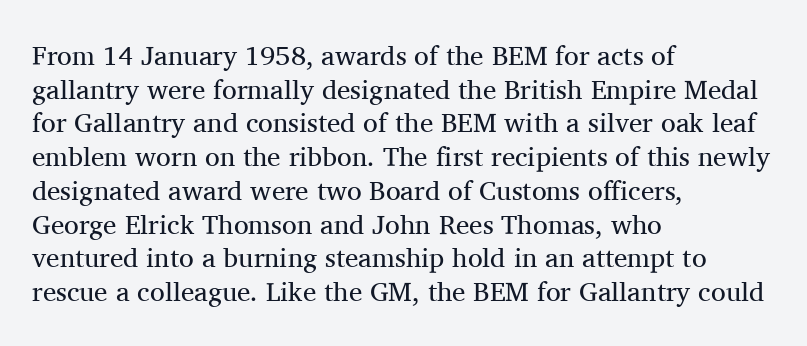
Whoever set this chose a conventional vertical rhythm. Each stroke keeps to a modest, everyday thickness or less. Is there any slant? The stems are plumb. Any mark beneath the type? The region is blank. Horizontal alignment here is leftward, the default for most running prose.
